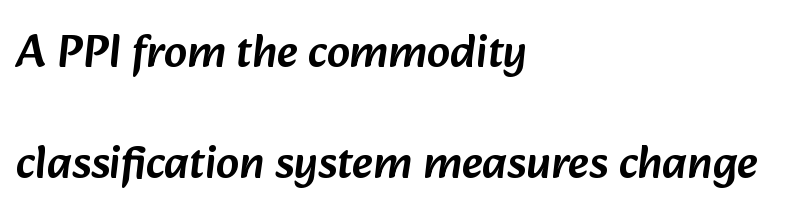
Tracking value appears to be zero — textbook default spacing. A typesetter would call this proportional, since set widths differ per character. Baseline-to-baseline distance is far greater than the letter height. Examine the stroke ends and you'll find no serifs.
